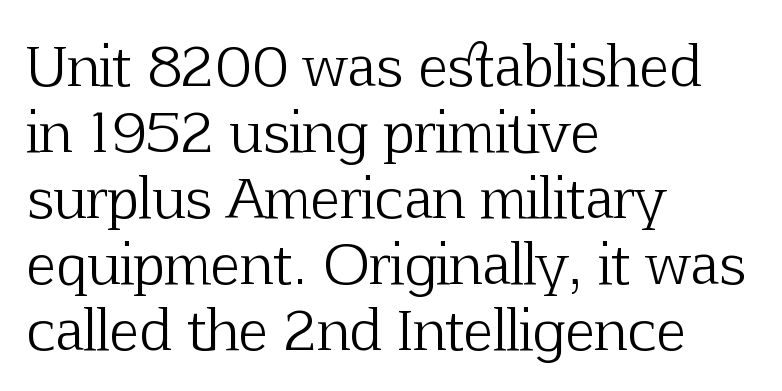
{"serif": "yes", "italic": "no", "bold": "no", "weight": "light", "width": "normal", "stroke_contrast": "low", "x_height": "medium", "monospaced": "no", "underline": "no", "align": "left", "line_spacing_ratio": 1.2, "letter_spacing": "normal", "letter_spacing_em": 0.0, "glyph_px": 55}
